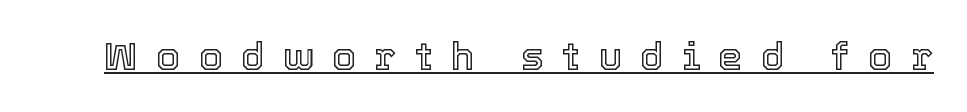
How are the letters spaced? Widely, with obvious added tracking. Every character sits straight up, as roman type does. What decoration does the sample have? An underline. Each letter keeps its own natural width here, so spacing adapts to shape.
